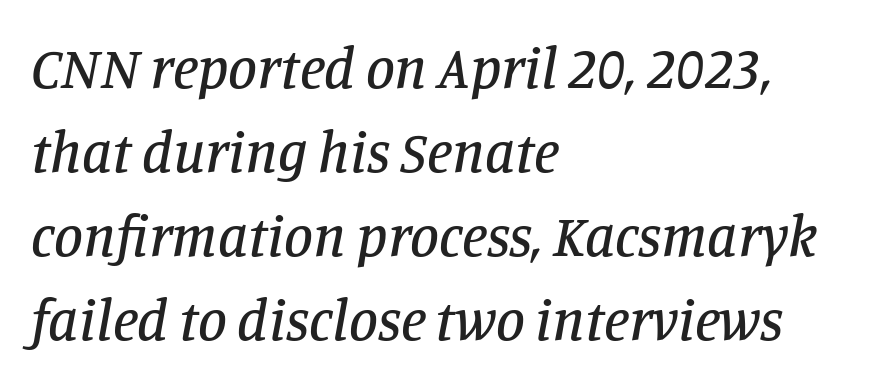
Q: Is the text italic (slanted)? A: Yes, it leans right by about 11 degrees.
Q: Is the typeface a serif or a sans-serif typeface? A: Serif.
Q: Is the text underlined? A: No.
Q: How is the paragraph aligned? A: Left-aligned.
Q: Is the spacing between letters normal or unusually wide? A: Normal.
Q: Is the spacing between lines tight, normal or loose? A: Normal.
Q: Width (condensed, normal, or wide)? A: Normal.
Q: Stroke contrast? A: Low.
Q: x-height? A: Large.
Q: Monospaced? A: No.
